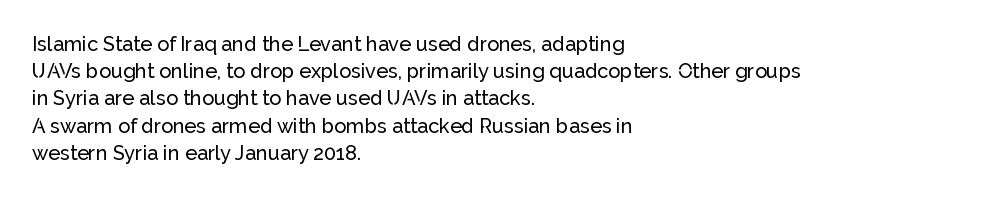
Q: Is the text italic (slanted)? A: No, it is upright.
Q: Is the text underlined? A: No.
Q: How is the paragraph aligned? A: Left-aligned.
Q: Is the spacing between letters normal or unusually wide? A: Normal.
Q: Is the spacing between lines tight, normal or loose? A: Normal.
